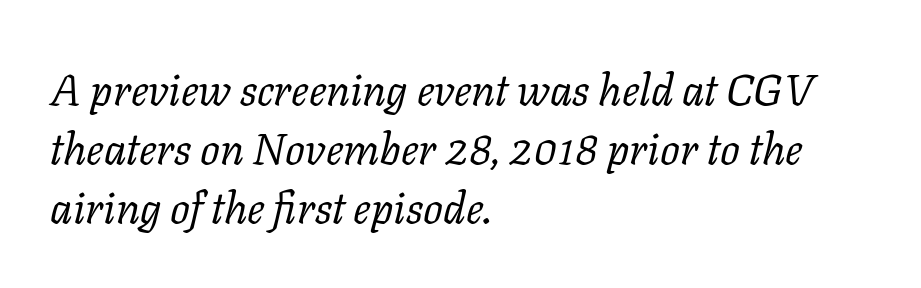
The image shows 44 px regular-weight serif type, italic (leaning right); set left-aligned, normal line spacing (1.34x), normal letter spacing, not underlined; low stroke contrast and a medium x-height.
